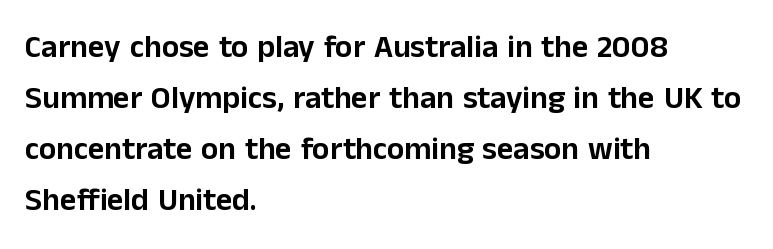
Vertical strokes here are truly vertical. Is this a fixed-width face? No — the glyphs have proportional, varying widths. The string is rendered with underlining switched off. Nothing unusual about the tracking: characters are spaced as the font intends. The setting favours the left margin, as ordinary paragraphs usually do.
